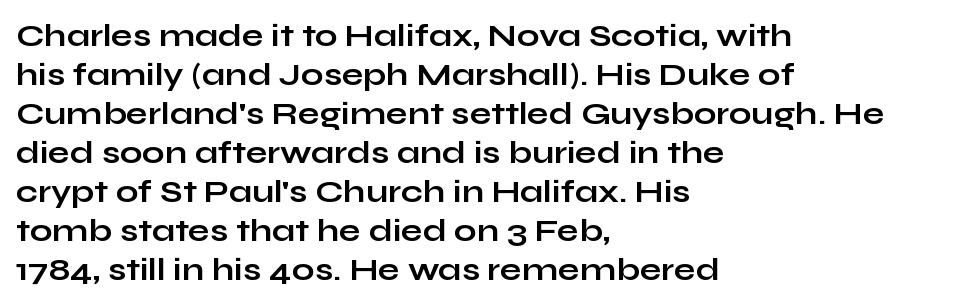
The image shows 32 px bold, wide sans-serif type, upright; set left-aligned, line spacing 1.22x, normal letter spacing, not underlined; low stroke contrast and a medium x-height.
